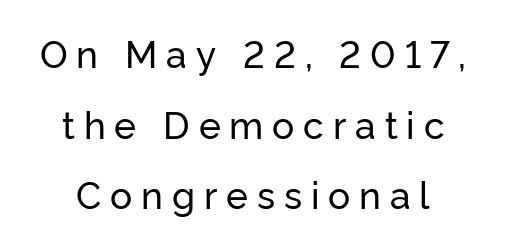
Honestly, the letter spacing is so wide it's the main thing you notice. Anything drawn beneath the words? Only blank space. Spacing verdict: proportional, widths tailored to each character. The designer dialed line spacing up above the default. Designer's note — italics off, roman on.
